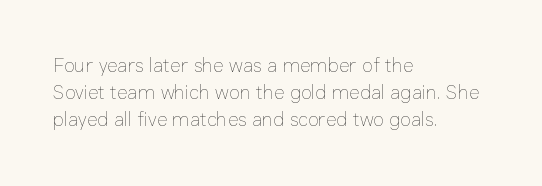
{"italic": "no", "bold": "no", "underline": "no", "align": "left", "line_spacing": "normal", "line_spacing_ratio": 1.36, "letter_spacing": "normal", "letter_spacing_em": 0.0, "glyph_px": 20}
